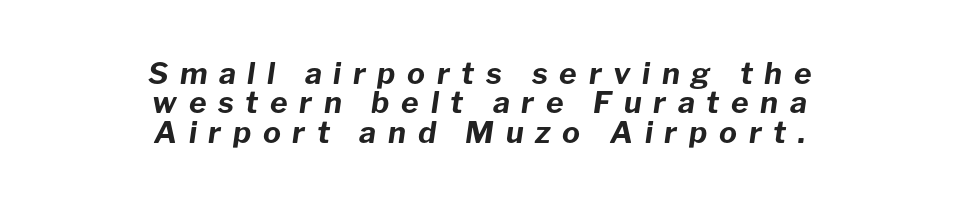
{"italic": "yes", "lean": "right", "slant_degrees": 8, "bold": "yes", "weight": "bold", "width": "normal", "stroke_contrast": "low", "x_height": "medium", "monospaced": "no", "underline": "no", "align": "center", "line_spacing": "tight", "line_spacing_ratio": 0.98, "letter_spacing": "wide", "letter_spacing_em": 0.39, "glyph_px": 30}
